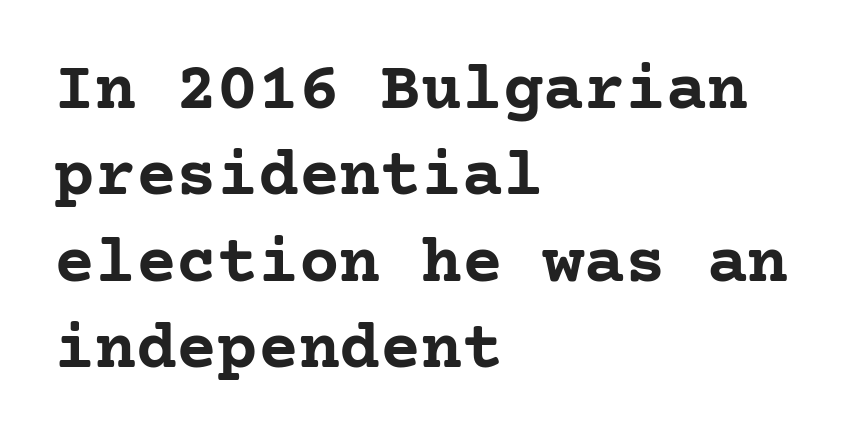
The image shows 68 px semibold serif type, upright; set left-aligned, normal line spacing (1.27x), normal letter spacing, not underlined; low stroke contrast and a medium x-height.
